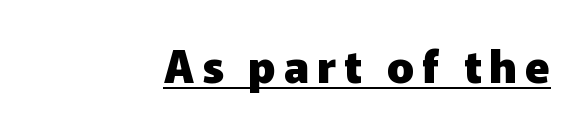
The rendering shows plain stroke endings on the letterforms — a sans-serif design. Chunky letters — that's bold for sure. Unlike italic type, these characters show no tilt at all. The sample's only ornament is a line tracing under the words.
